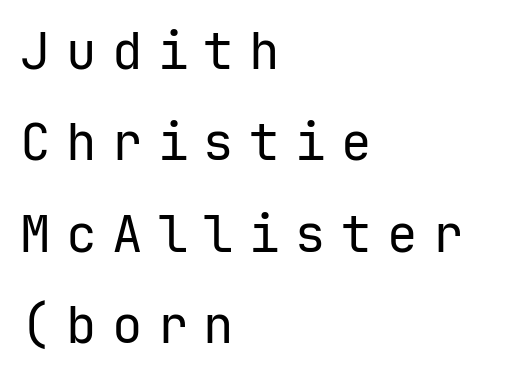
{"serif": "no", "italic": "no", "bold": "no", "weight": "regular", "width": "normal", "stroke_contrast": "low", "x_height": "medium", "underline": "no", "align": "left", "line_spacing_ratio": 1.79, "letter_spacing": "wide", "letter_spacing_em": 0.3, "glyph_px": 51}
